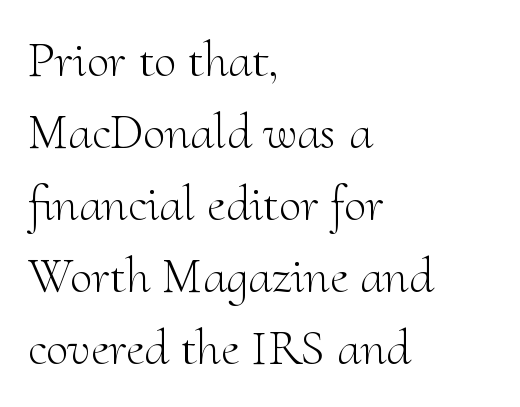
Spacing verdict: proportional, widths tailored to each character. The horizontal fit of the characters is conventional and even. Type style note: has serifs. A normal amount of white space separates one row of letters from the next.
